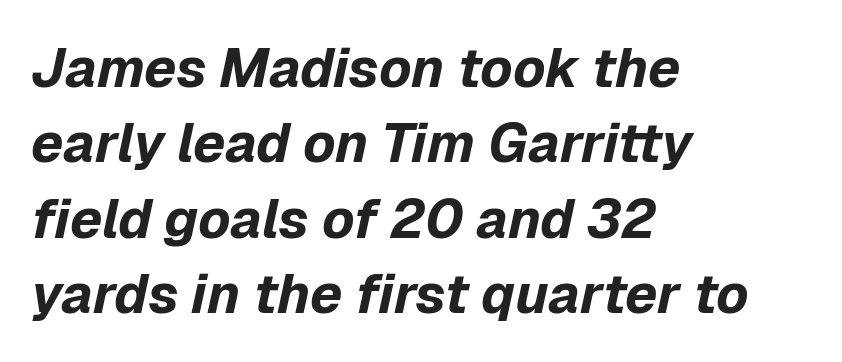
Descenders are the only things crossing below the line. The letters are slanted; this is an italic face. The leading is moderate, giving the passage an even texture. Inter-character spacing is left at the font's built-in metrics. One-word summary of the alignment: left. The typesetting leans heavy: a genuine bold.
